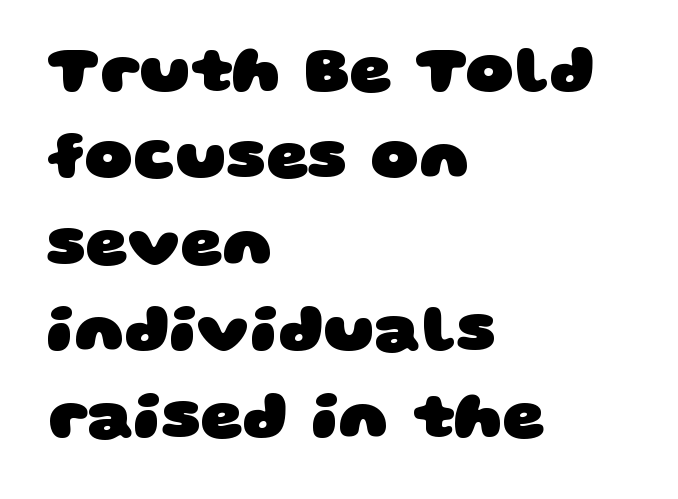
The characters display no serif detailing; their extremities are plain. Inter-character spacing is left at the font's built-in metrics. The passage shown is not underscored anywhere. The vertical gap from one line to the next is medium.
